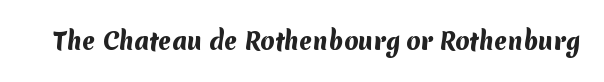
The image shows 23 px bold type; set normal letter spacing, not underlined.
